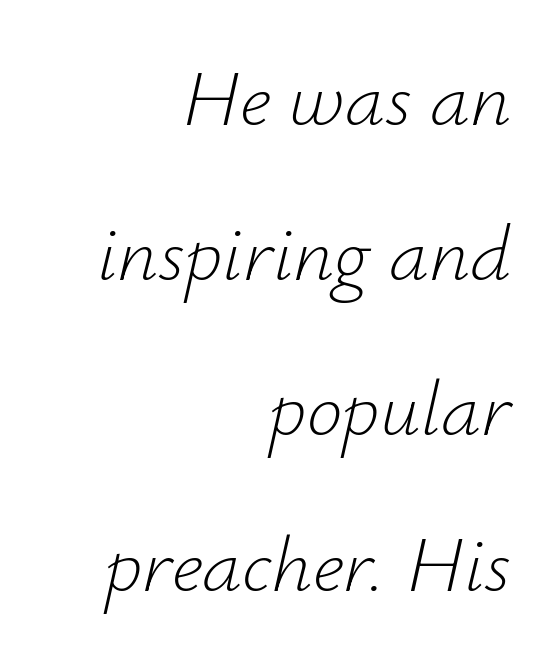
Notice how the stems are inclined rather than vertical — that's the hallmark of italics. Stroke mass is kept to a normal reading level or below. A flush-right, rag-left setting is used for this passage. Characters follow at the spacing the type designer built in.
